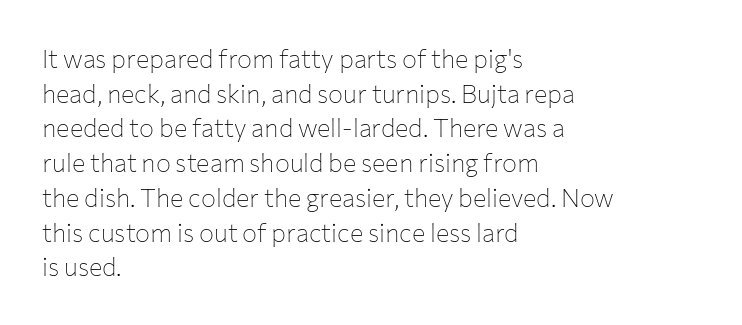
The letters stand straight up with perfectly vertical stems. The typesetter chose a ragged-right arrangement here. What's the leading like? Ordinary, nothing unusual. Nothing unusual about the tracking: characters are spaced as the font intends. Is the stroke heavy? The answer is a plain regular-or-lighter.
